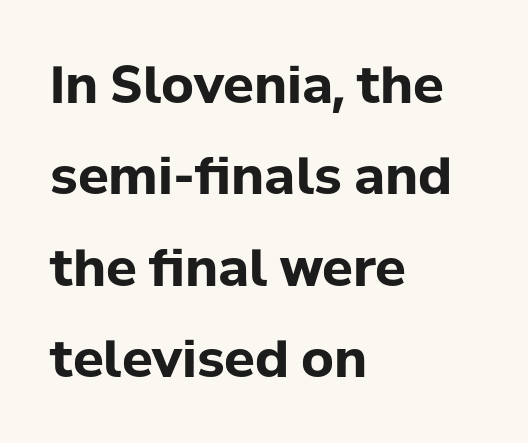
Q: Is the text bold? A: Yes.
Q: Is the text italic (slanted)? A: No, it is upright.
Q: Is the typeface a serif or a sans-serif typeface? A: Sans-serif.
Q: Is the text underlined? A: No.
Q: How is the paragraph aligned? A: Left-aligned.
Q: Is the spacing between letters normal or unusually wide? A: Normal.
Q: Width (condensed, normal, or wide)? A: Normal.
Q: Stroke contrast? A: Low.
Q: x-height? A: Medium.
Q: Monospaced? A: No.
